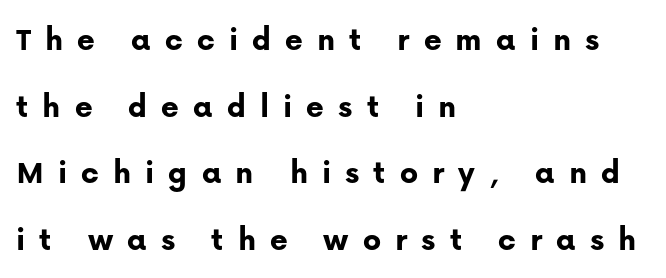
The image shows 34 px bold sans-serif type, upright; set left-aligned, loose line spacing (1.96x), unusually wide letter spacing (+0.41 em), not underlined; low stroke contrast and a medium x-height.
